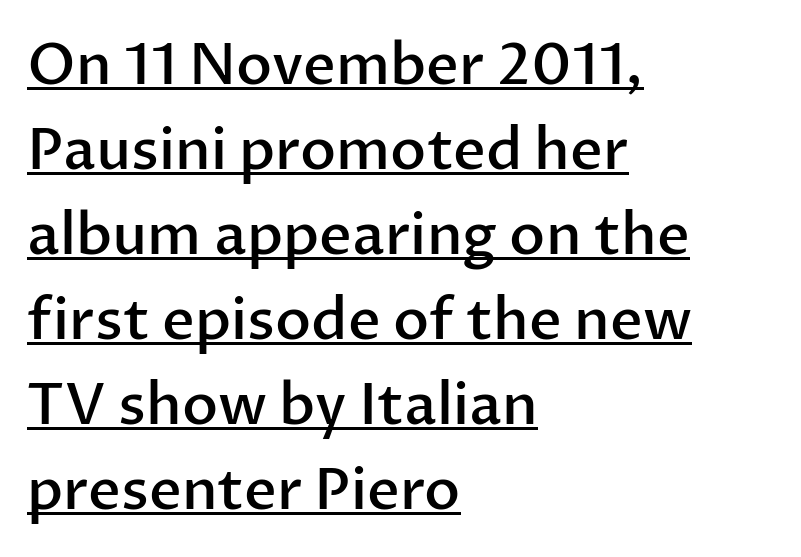
The image shows 57 px semibold sans-serif type, upright; set left-aligned, normal line spacing (1.49x), normal letter spacing, underlined; low stroke contrast and a medium x-height.
